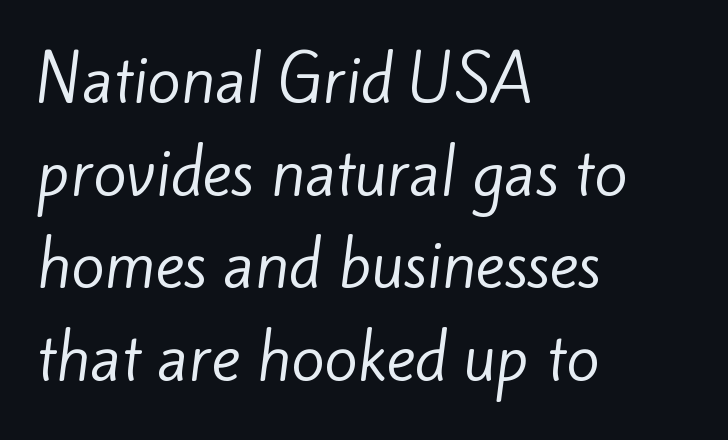
{"serif": "no", "bold": "no", "weight": "regular", "width": "normal", "stroke_contrast": "low", "x_height": "small", "monospaced": "no", "underline": "no", "align": "left", "line_spacing": "normal", "line_spacing_ratio": 1.52, "letter_spacing": "normal", "letter_spacing_em": 0.0, "glyph_px": 61}
